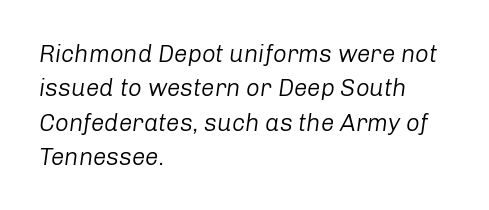
{"italic": "yes", "lean": "right", "slant_degrees": 8, "bold": "no", "underline": "no", "align": "left", "line_spacing": "normal", "line_spacing_ratio": 1.43, "letter_spacing": "normal", "letter_spacing_em": 0.0, "glyph_px": 24}
